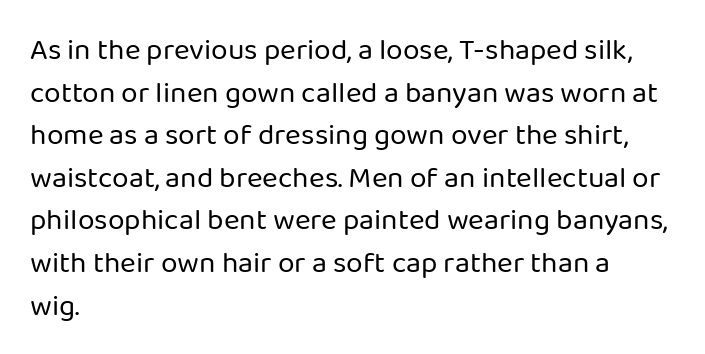
The image shows 30 px regular-weight sans-serif type, upright; set left-aligned, normal line spacing (1.42x), normal letter spacing, not underlined; low stroke contrast and a medium x-height.
